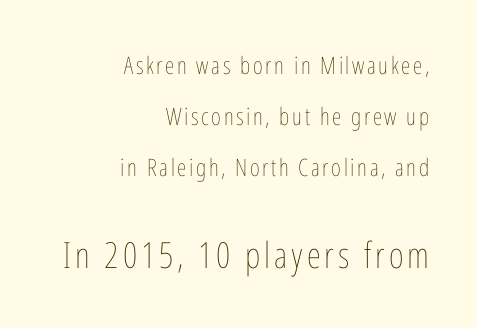
Q: Is the text bold? A: No.
Q: Is the text italic (slanted)? A: No, it is upright.
Q: Is the text underlined? A: No.
Q: How is the paragraph aligned? A: Right-aligned.
Q: Is the spacing between lines tight, normal or loose? A: Loose.
Q: Which block of text is set in a larger size, the first (top) or the second (bottom)? A: The second (bottom) one.
Q: Width (condensed, normal, or wide)? A: Condensed.
Q: Stroke contrast? A: Low.
Q: x-height? A: Medium.
Q: Monospaced? A: No.
